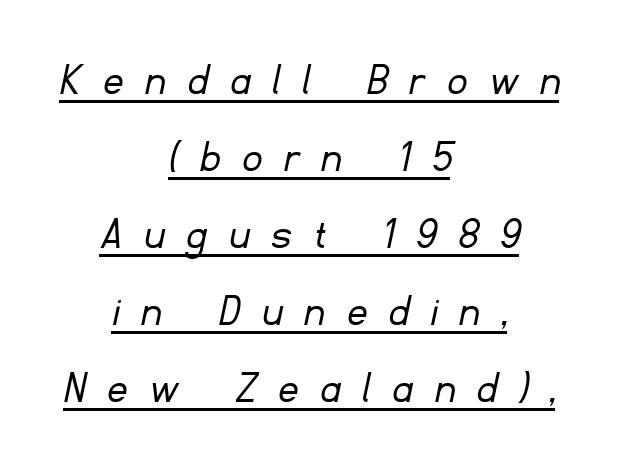
The image shows 47 px light sans-serif type; set centered, normal line spacing (1.64x), unusually wide letter spacing (+0.49 em), underlined; low stroke contrast and a small x-height.
